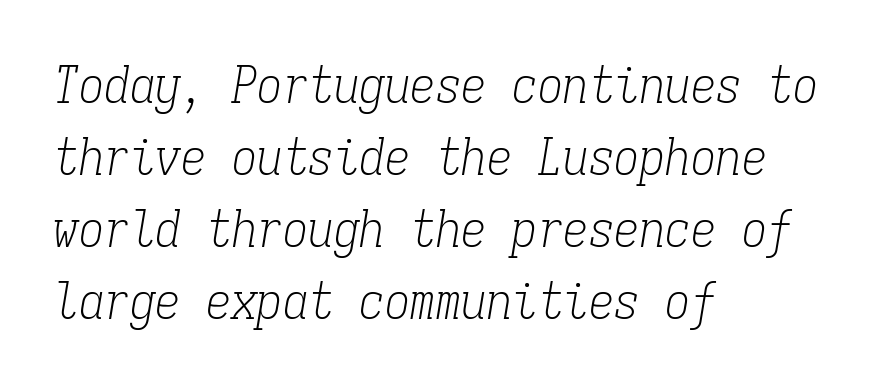
Summary of vertical rhythm: regular, with standard interline spacing. Do the characters align in a grid? Yes, the font is monospaced. Inter-character spacing is left at the font's built-in metrics. Regarding serifs, this sample has them. Caption: face not bold, strokes unweighted. No word sits above an underline.
